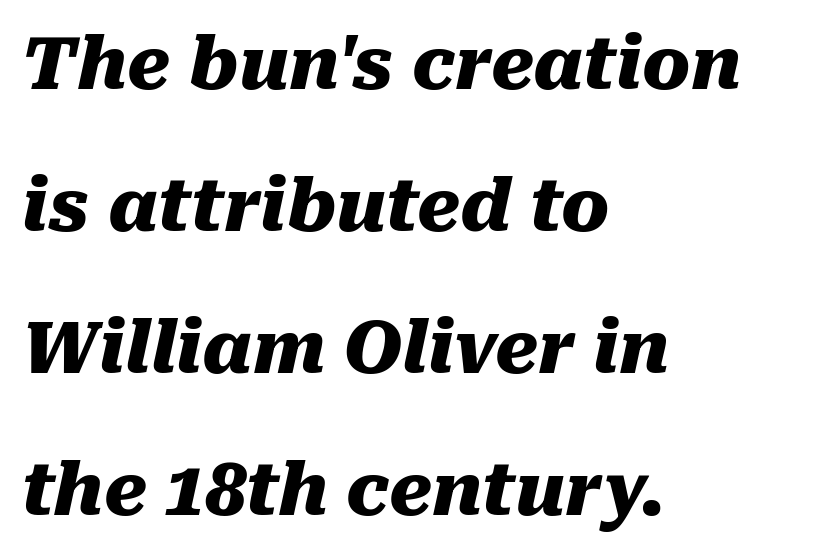
{"italic": "yes", "lean": "right", "slant_degrees": 10, "bold": "yes", "weight": "heavy", "width": "normal", "stroke_contrast": "medium", "x_height": "medium", "monospaced": "no", "underline": "no", "align": "left", "line_spacing": "loose", "line_spacing_ratio": 1.97, "letter_spacing": "normal", "letter_spacing_em": 0.0, "glyph_px": 72}
